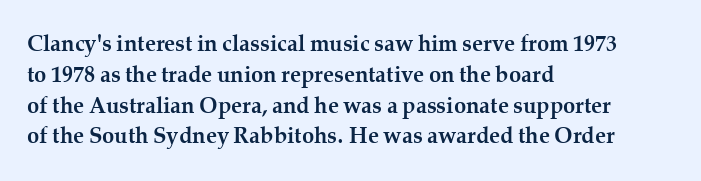
No italicization has been applied; the sample stays upright. The line-height multiplier appears to be the usual default. The face used here has the dense, thick strokes of a bold. Clear beneath every line of the passage. Each word holds together tightly as a unit, with standard inter-letter gaps. The typesetter chose a ragged-right arrangement here.
